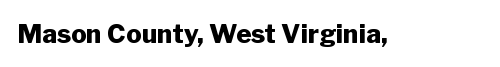
Only glyphs here, with clear space below each row. Rendered with straight, roman letterforms. The glyphs have the mass of a bold cut. Observe the ordinary spacing: letters are neighbours, not strangers.
